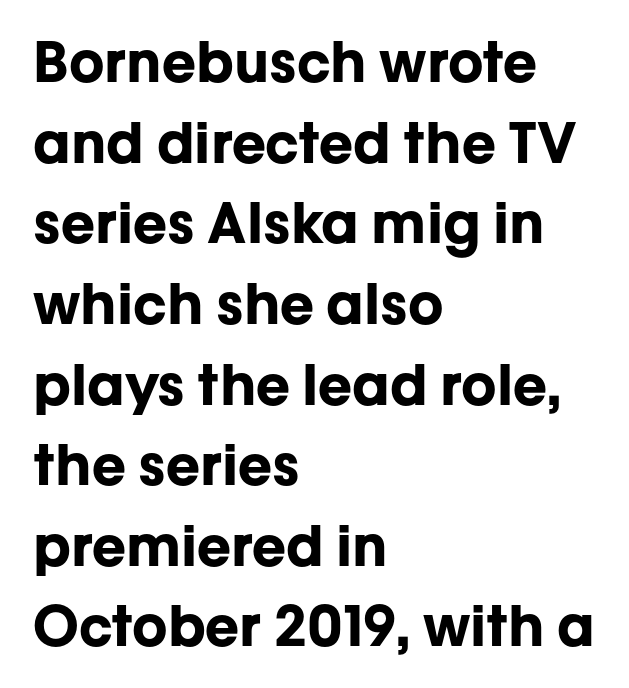
The image shows 56 px bold sans-serif type, upright; set left-aligned, normal line spacing (1.44x), normal letter spacing, not underlined; low stroke contrast and a medium x-height.
